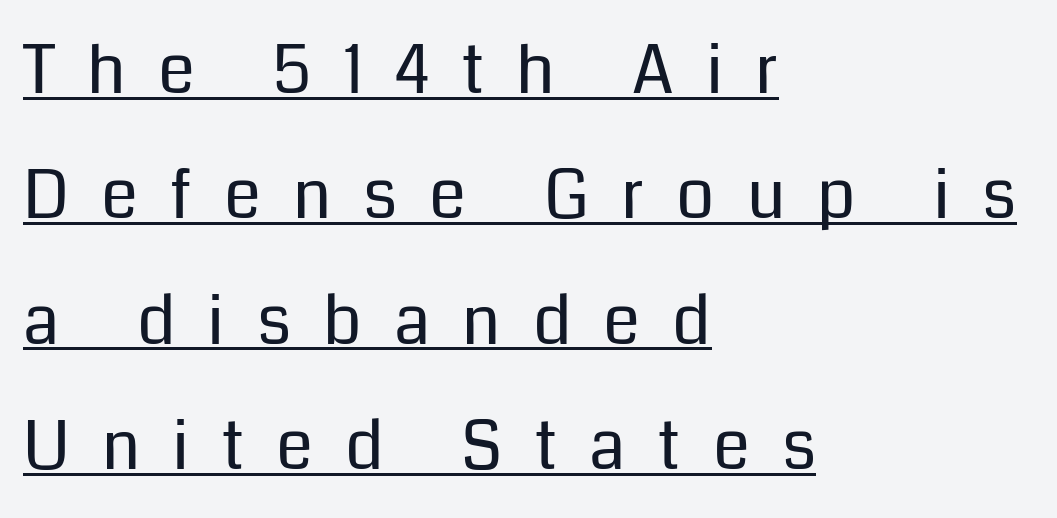
{"serif": "no", "italic": "no", "bold": "no", "weight": "regular", "width": "normal", "stroke_contrast": "low", "x_height": "medium", "monospaced": "no", "underline": "yes", "align": "left", "line_spacing_ratio": 1.87, "letter_spacing": "wide", "letter_spacing_em": 0.48, "glyph_px": 67}
